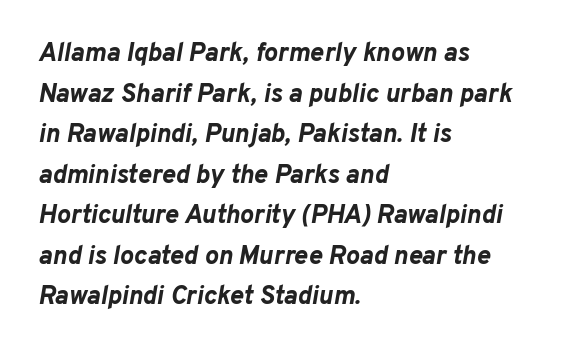
The image shows 26 px bold type, italic (leaning right); set left-aligned, normal line spacing (1.56x), normal letter spacing, not underlined.
